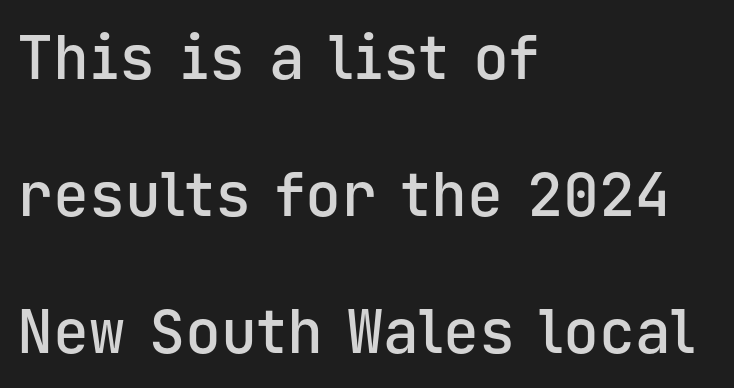
Q: Is the text bold? A: Semi-bold.
Q: Is the text italic (slanted)? A: No, it is upright.
Q: Is the typeface a serif or a sans-serif typeface? A: Sans-serif.
Q: Is the text underlined? A: No.
Q: How is the paragraph aligned? A: Left-aligned.
Q: Is the spacing between letters normal or unusually wide? A: Normal.
Q: Is the spacing between lines tight, normal or loose? A: Loose.
Q: Width (condensed, normal, or wide)? A: Normal.
Q: Stroke contrast? A: Low.
Q: x-height? A: Medium.
Q: Monospaced? A: Yes.
